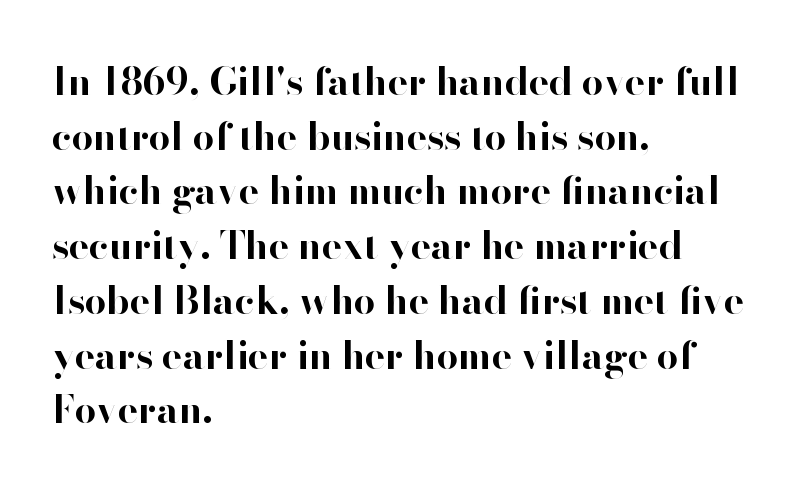
The image shows 38 px bold sans-serif type, upright; set left-aligned, normal line spacing (1.44x), normal letter spacing, not underlined; high stroke contrast and a small x-height.
